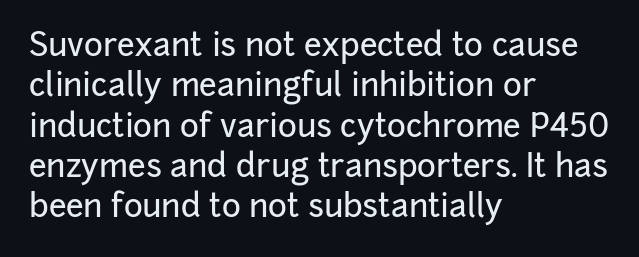
The image shows 32 px sans-serif type, upright; set left-aligned, normal line spacing (1.26x), normal letter spacing, not underlined; low stroke contrast and a medium x-height.
